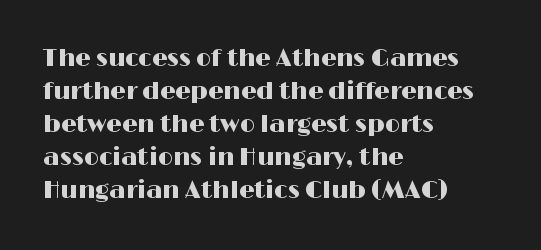
Q: Is the text italic (slanted)? A: No, it is upright.
Q: Is the text underlined? A: No.
Q: How is the paragraph aligned? A: Left-aligned.
Q: Is the spacing between letters normal or unusually wide? A: Normal.
Q: Is the spacing between lines tight, normal or loose? A: Normal.
